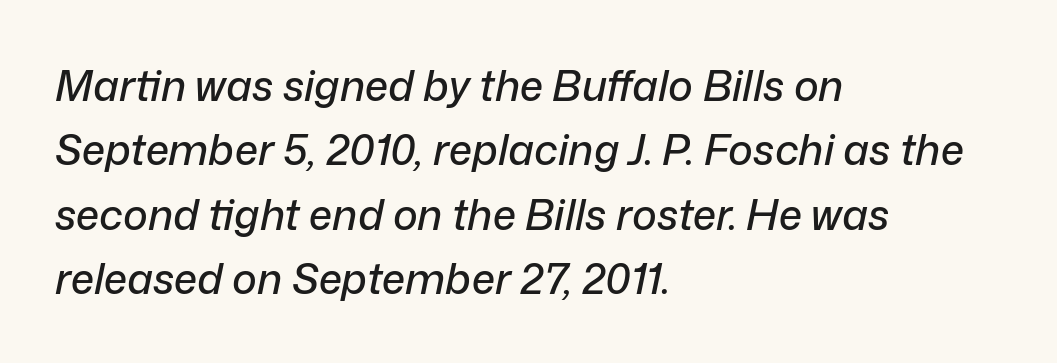
{"italic": "yes", "lean": "right", "slant_degrees": 12, "width": "normal", "stroke_contrast": "low", "x_height": "medium", "monospaced": "no", "underline": "no", "align": "left", "line_spacing": "normal", "line_spacing_ratio": 1.53, "letter_spacing": "normal", "letter_spacing_em": 0.0, "glyph_px": 42}
